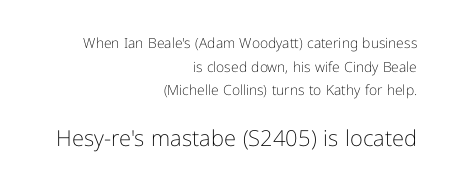
Q: Is the text bold? A: No.
Q: Is the text italic (slanted)? A: No, it is upright.
Q: Is the text underlined? A: No.
Q: How is the paragraph aligned? A: Right-aligned.
Q: Is the spacing between letters normal or unusually wide? A: Normal.
Q: Is the spacing between lines tight, normal or loose? A: Normal.
Q: Which block of text is set in a larger size, the first (top) or the second (bottom)? A: The second (bottom) one.
